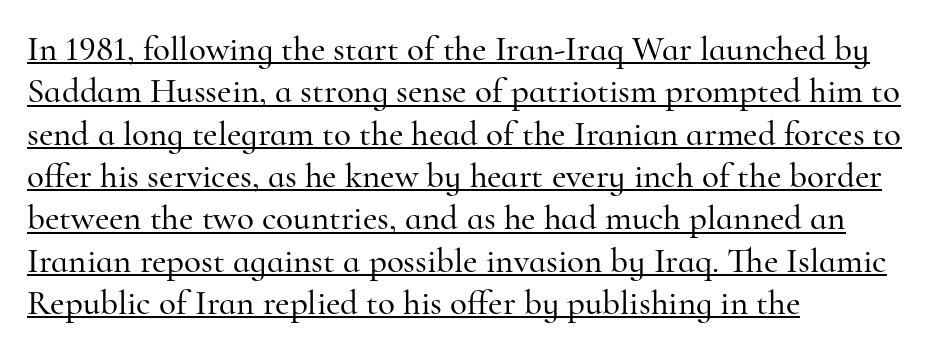
Q: Is the text italic (slanted)? A: No, it is upright.
Q: Is the typeface a serif or a sans-serif typeface? A: Serif.
Q: Is the text underlined? A: Yes.
Q: How is the paragraph aligned? A: Left-aligned.
Q: Is the spacing between letters normal or unusually wide? A: Normal.
Q: Width (condensed, normal, or wide)? A: Normal.
Q: Stroke contrast? A: High.
Q: x-height? A: Small.
Q: Monospaced? A: No.
